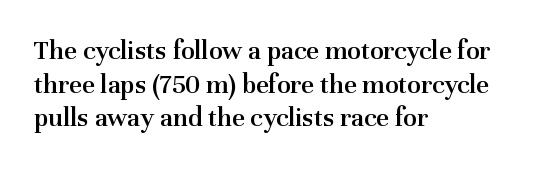
The image shows 28 px semibold serif type, upright; set left-aligned, line spacing 1.2x, normal letter spacing, not underlined; medium stroke contrast and a medium x-height.
